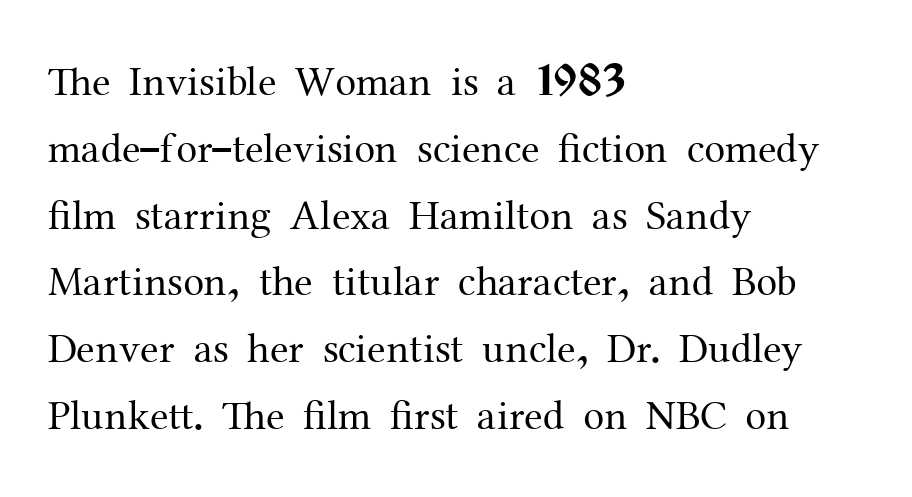
This reads as an unemphasized weight, regular at the heaviest. Which margin do the lines hug? The left one — the right edge is uneven. The type family on display is of the serif kind. The face used here is rendered with its standard letterfit. The line-height multiplier appears to be the usual default. The letters advance in unequal steps, a hallmark of proportional type.
